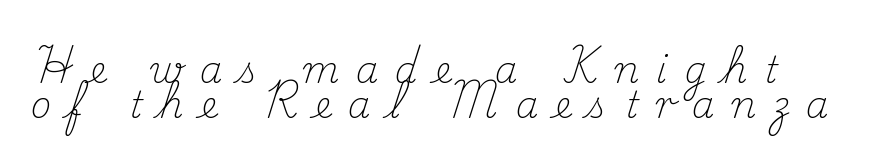
The image shows 36 px light serif type; set tight line spacing (0.97x), unusually wide letter spacing (+0.47 em), not underlined; medium stroke contrast and a small x-height.
